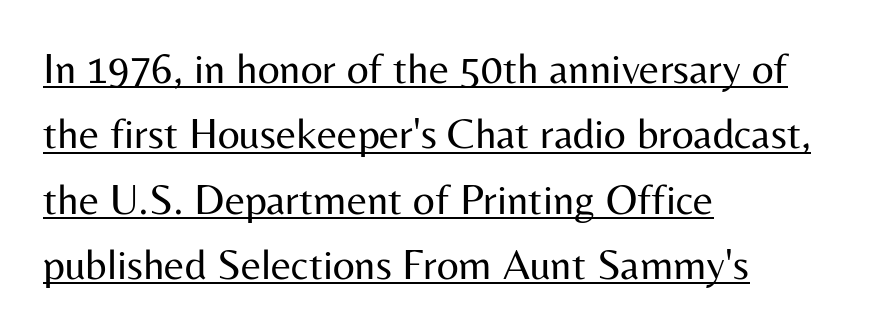
Q: Is the text bold? A: No.
Q: Is the text italic (slanted)? A: No, it is upright.
Q: Is the typeface a serif or a sans-serif typeface? A: Sans-serif.
Q: Is the text underlined? A: Yes.
Q: How is the paragraph aligned? A: Left-aligned.
Q: Is the spacing between letters normal or unusually wide? A: Normal.
Q: Is the spacing between lines tight, normal or loose? A: Normal.
Q: Width (condensed, normal, or wide)? A: Normal.
Q: Stroke contrast? A: Medium.
Q: x-height? A: Medium.
Q: Monospaced? A: No.
